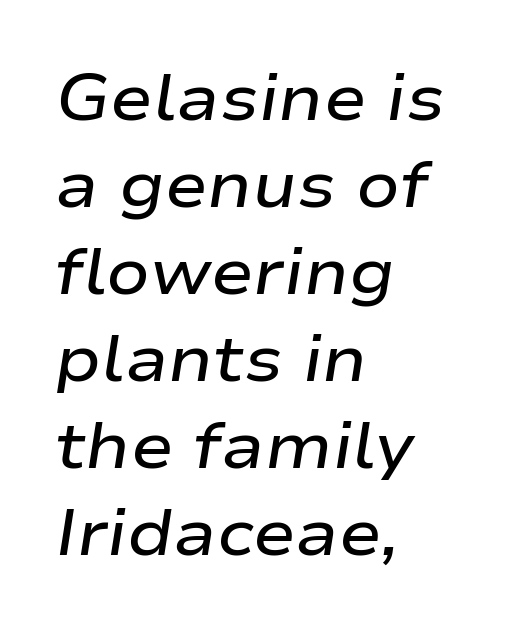
Q: Is the text bold? A: Semi-bold.
Q: Is the text italic (slanted)? A: Yes, it leans right by about 9 degrees.
Q: Is the text underlined? A: No.
Q: How is the paragraph aligned? A: Left-aligned.
Q: Is the spacing between letters normal or unusually wide? A: Normal.
Q: Is the spacing between lines tight, normal or loose? A: Normal.
Q: Width (condensed, normal, or wide)? A: Wide.
Q: Stroke contrast? A: Low.
Q: x-height? A: Medium.
Q: Monospaced? A: No.
